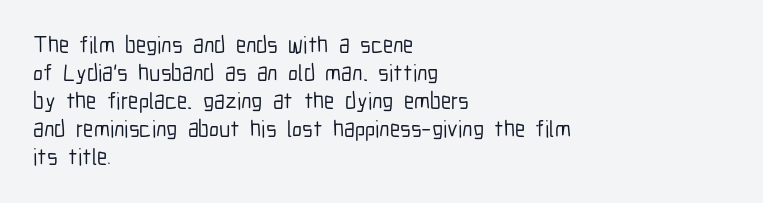
The image shows 23 px text type, upright; set left-aligned, line spacing 1.22x, normal letter spacing, not underlined.
